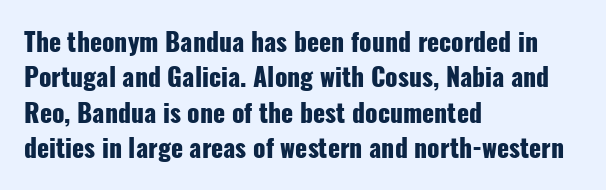
Q: Is the text bold? A: Yes.
Q: Is the text italic (slanted)? A: No, it is upright.
Q: Is the text underlined? A: No.
Q: How is the paragraph aligned? A: Left-aligned.
Q: Is the spacing between letters normal or unusually wide? A: Normal.
Q: Is the spacing between lines tight, normal or loose? A: Normal.
